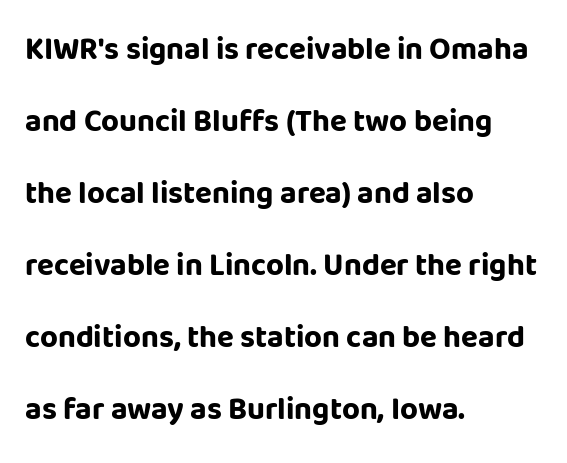
This is the regular roman posture of the typeface. Vertically, the passage feels expansive, rows floating well apart. The paragraph has a hard left edge and a soft right edge. Here the designer chose a conventional face with non-uniform glyph widths. Nope, no serifs anywhere on these letters. What weight is shown? A full bold with thick strokes.
